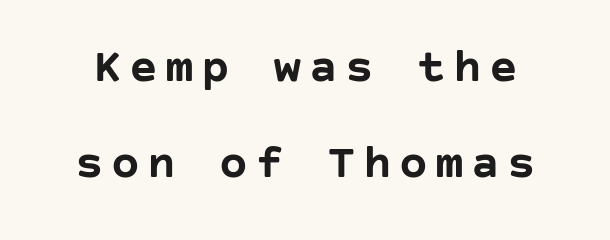
The image shows 48 px semibold sans-serif type, upright; set loose line spacing (1.99x), not underlined; low stroke contrast and a large x-height.
